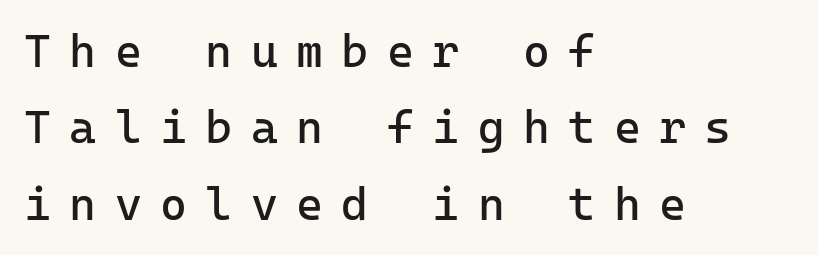
Leftover space on each line is placed entirely after the last word. In terms of leading, this rendering sits right in the middle. Compared with typical body copy, the letter spacing here is much looser. This sample has the even, mechanical cadence of fixed-width lettering. Italic: no, the glyphs are upright roman.
